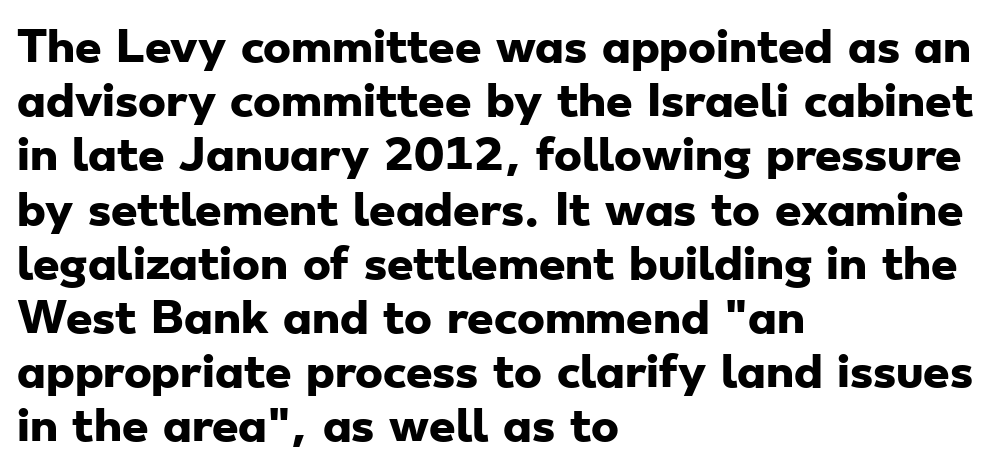
The image shows 42 px heavy, wide sans-serif type; set left-aligned, normal line spacing (1.29x), normal letter spacing, not underlined; low stroke contrast and a small x-height.
